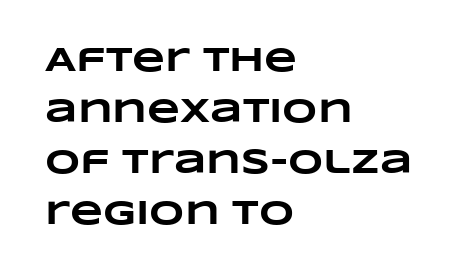
{"bold": "yes", "weight": "heavy", "width": "wide", "stroke_contrast": "low", "x_height": "large", "monospaced": "no", "underline": "no", "align": "left", "line_spacing": "normal", "line_spacing_ratio": 1.5, "letter_spacing": "normal", "letter_spacing_em": 0.0, "glyph_px": 34}
